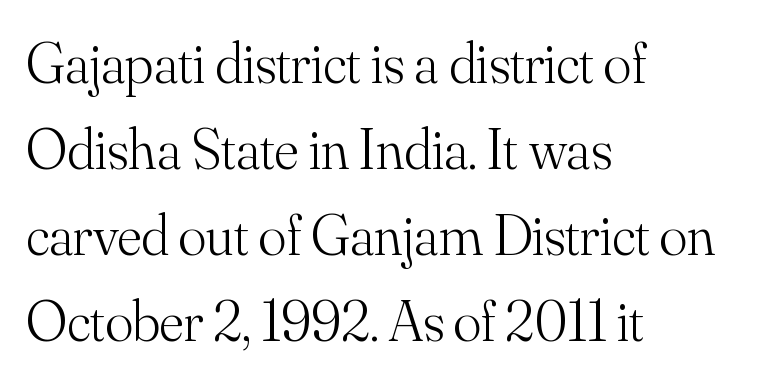
These lines keep a tight, regular rhythm from letter to letter. Nobody drew a line under any word here. To sum up the face: it has serifs. Note the varied advance widths — an 'i' is clearly narrower than an 'm'. Where is the straight margin? On the left. Normally led — the rows are evenly, conventionally spaced.
